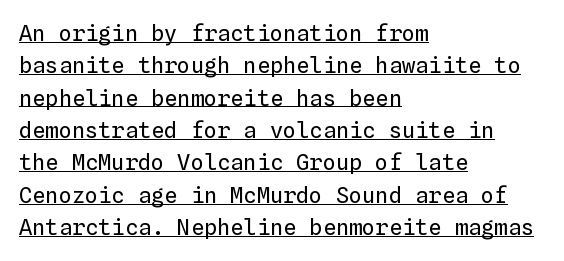
The image shows 22 px text type, upright; set left-aligned, normal line spacing (1.47x), normal letter spacing, underlined.
